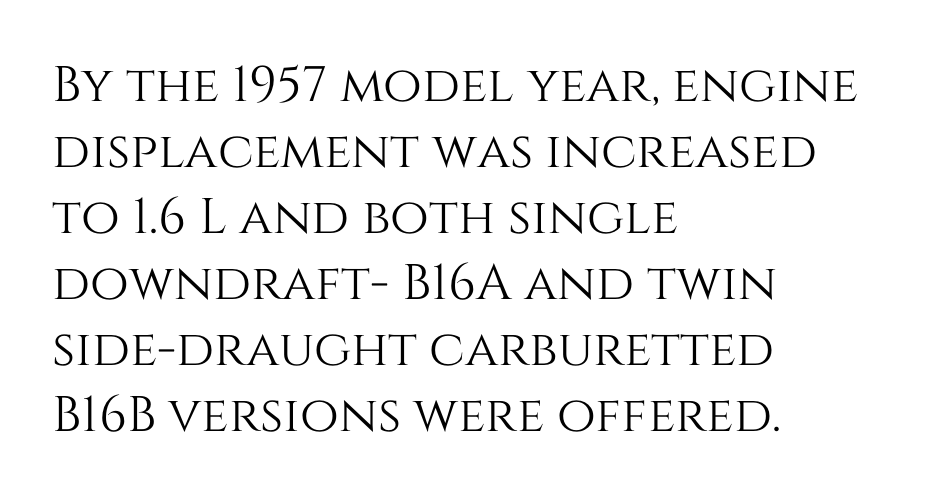
Characters follow at the spacing the type designer built in. Evenly set lines give the paragraph a standard silhouette. The ragged edge is on the right, which tells us the setting is flush left. A roman cut, with each character standing at attention.
